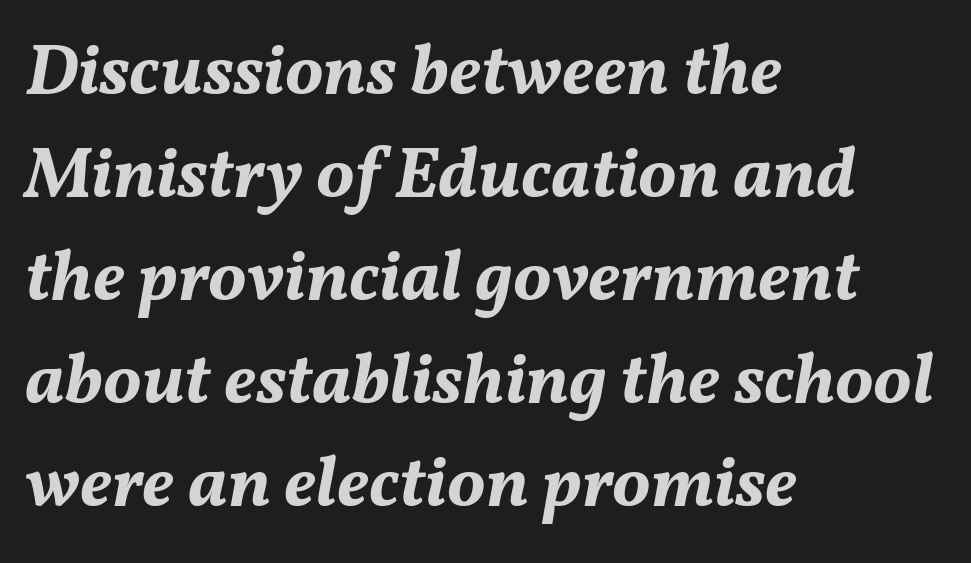
Honestly, the row spacing looks completely unremarkable. The glyphs look as if they've been sheared to an angle. Standard letterfit; no display-style spreading of the glyphs. The paragraph has a hard left edge and a soft right edge. The face used here is proportionally spaced, like ordinary book or web type. Bold? Absolutely — the strokes are thick and heavy.
